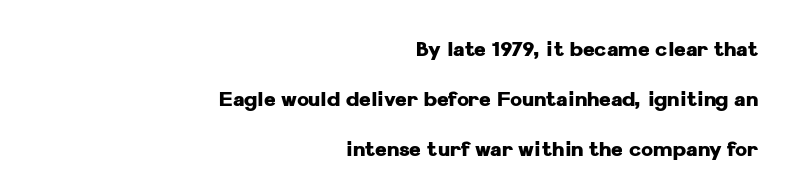
Designer's note — italics off, roman on. How are the letters spaced? Ordinarily, with no added tracking. The block of text is sparse from top to bottom, with ample space between rows. The ragged edge is on the left, which tells us the setting is flush right. The zone under the glyphs is completely vacant.
